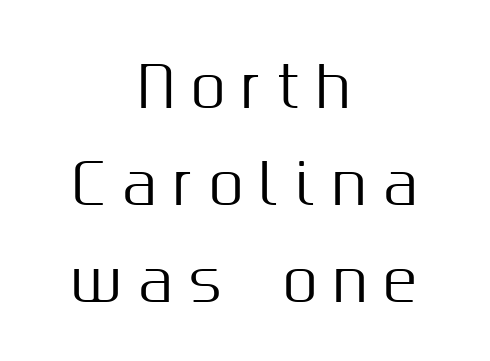
The area under the type is left untouched. Designer's note — italics off, roman on. Spacing between characters has been opened up far beyond the box default. Type style note: lacks serifs. The lines in this sample share a center point and differ in where they start and stop. Note the varied advance widths — an 'i' is clearly narrower than an 'm'.
